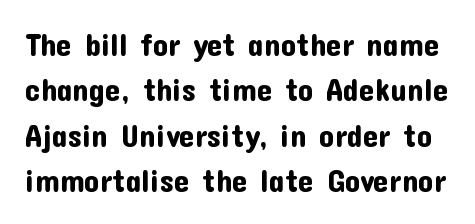
{"serif": "no", "italic": "no", "width": "normal", "stroke_contrast": "low", "x_height": "medium", "monospaced": "no", "underline": "no", "line_spacing": "normal", "line_spacing_ratio": 1.46, "letter_spacing": "normal", "letter_spacing_em": 0.0, "glyph_px": 31}
